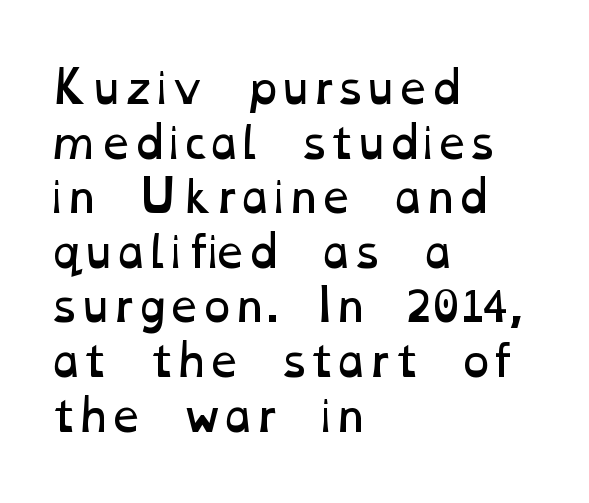
The image shows 43 px regular-weight, wide type; set left-aligned, normal line spacing (1.27x), normal letter spacing, not underlined; low stroke contrast and a medium x-height.
